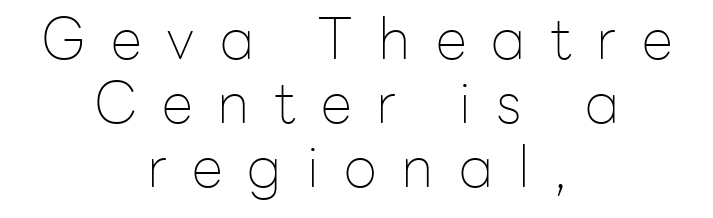
Q: Is the text bold? A: No.
Q: Is the text italic (slanted)? A: No, it is upright.
Q: Is the typeface a serif or a sans-serif typeface? A: Sans-serif.
Q: Is the text underlined? A: No.
Q: How is the paragraph aligned? A: Centered.
Q: Is the spacing between letters normal or unusually wide? A: Unusually wide.
Q: Is the spacing between lines tight, normal or loose? A: Tight.
Q: Width (condensed, normal, or wide)? A: Normal.
Q: Stroke contrast? A: Low.
Q: x-height? A: Medium.
Q: Monospaced? A: No.
